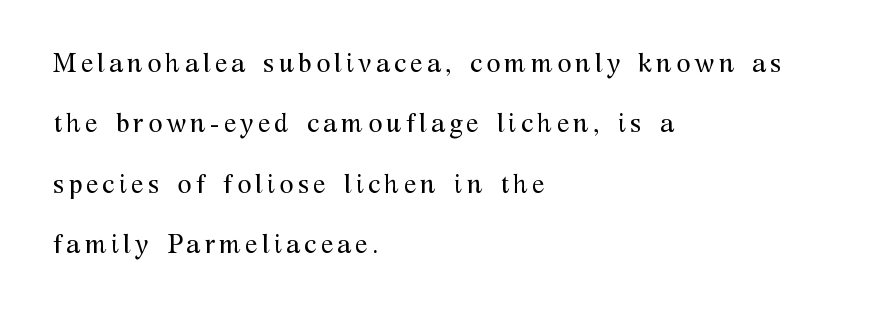
Leading is clearly above the norm, producing a sparse column. Do the letters lean? They stand straight. Underlining? Definitely not there. This sample is left-justified, so line endings fall wherever the words run out.
